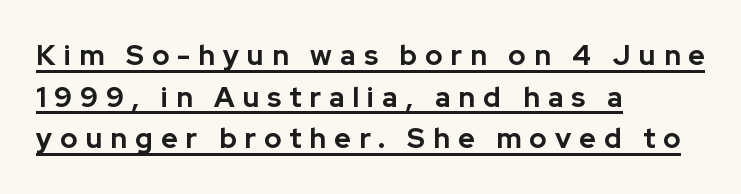
The image shows 28 px bold sans-serif type, upright; set left-aligned, normal line spacing (1.49x), unusually wide letter spacing (+0.29 em), underlined; low stroke contrast and a medium x-height.
